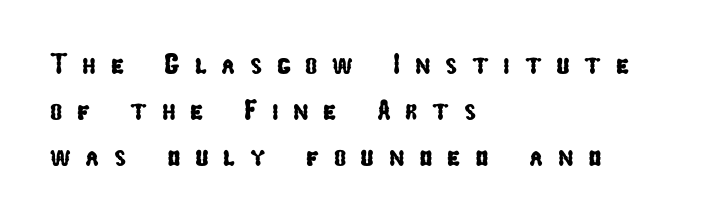
Decoration check: the copy has no underline. The face used here is rendered with a markedly widened letterfit. Honestly, the row spacing looks completely unremarkable. Is this a fixed-width face? No — the glyphs have proportional, varying widths. The paragraph shown leans on its left margin.
